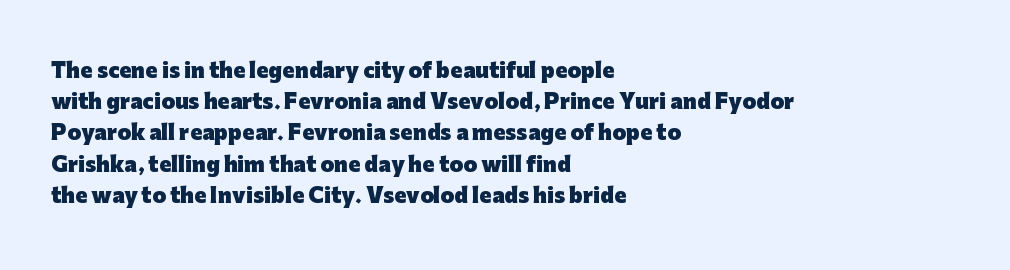
Q: Is the text bold? A: Yes.
Q: Is the text italic (slanted)? A: No, it is upright.
Q: Is the text underlined? A: No.
Q: How is the paragraph aligned? A: Left-aligned.
Q: Is the spacing between letters normal or unusually wide? A: Normal.
Q: Is the spacing between lines tight, normal or loose? A: Normal.
